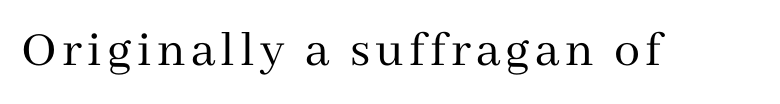
Q: Is the text bold? A: No.
Q: Is the text italic (slanted)? A: No, it is upright.
Q: Is the typeface a serif or a sans-serif typeface? A: Serif.
Q: Is the text underlined? A: No.
Q: Width (condensed, normal, or wide)? A: Normal.
Q: Stroke contrast? A: Medium.
Q: x-height? A: Medium.
Q: Monospaced? A: No.
